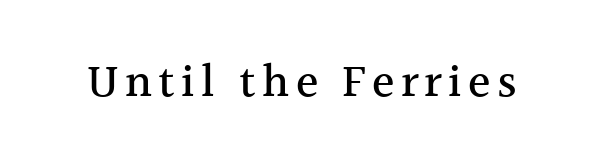
{"serif": "yes", "italic": "no", "width": "normal", "x_height": "medium", "monospaced": "no", "underline": "no", "glyph_px": 47}
